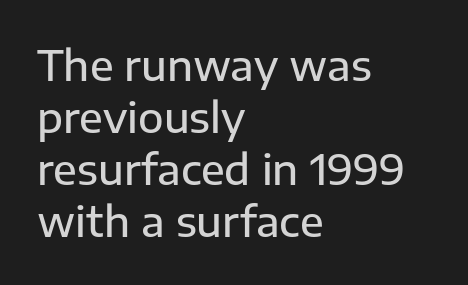
Nope, no serifs anywhere on these letters. Do the letters lean? They stand straight. The face used here is proportionally spaced, like ordinary book or web type. Words float on clear page, feet unadorned. Compared with a centered layout, this one pins lines to the left instead.
